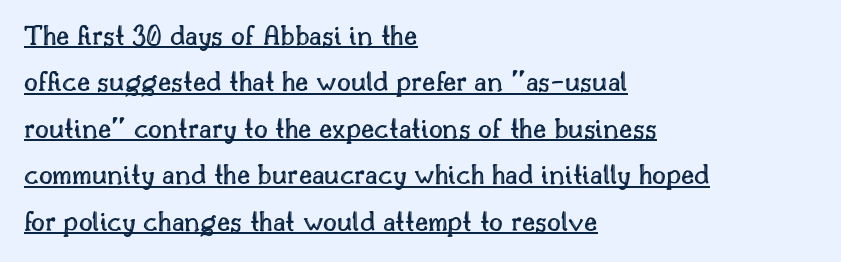
The image shows 30 px text type, upright; set left-aligned, normal line spacing (1.55x), normal letter spacing, underlined; a small x-height.
